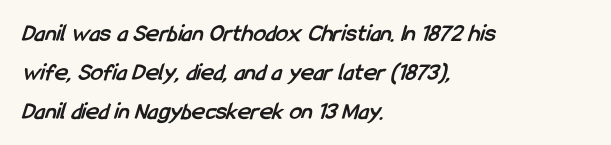
Q: Is the text bold? A: Yes.
Q: Is the text underlined? A: No.
Q: How is the paragraph aligned? A: Left-aligned.
Q: Is the spacing between letters normal or unusually wide? A: Normal.
Q: Is the spacing between lines tight, normal or loose? A: Normal.
